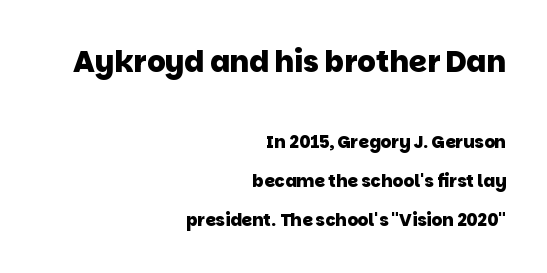
{"serif": "no", "bold": "yes", "weight": "heavy", "width": "normal", "stroke_contrast": "low", "x_height": "large", "monospaced": "no", "underline": "no", "align": "right", "line_spacing": "loose", "line_spacing_ratio": 2.28, "letter_spacing": "normal", "letter_spacing_em": 0.0, "larger_block": "first", "size_ratio": 1.71, "glyph_px": 29}
